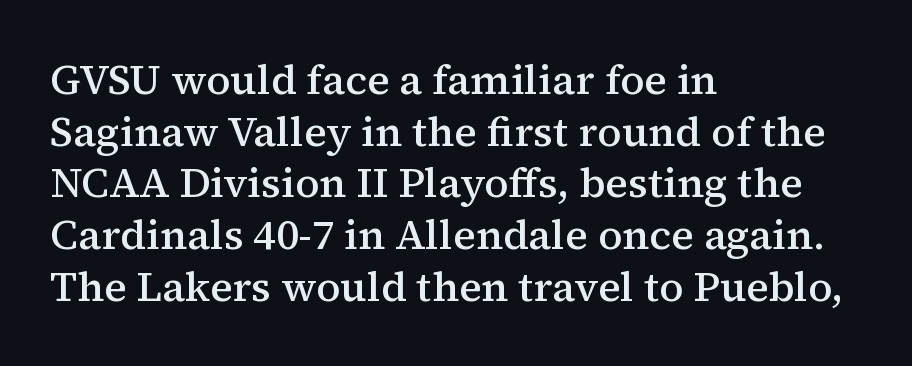
Check where the strokes stop: tiny serifs finish them off. The tracking reads as untouched default to a designer's eye. The string is rendered with underlining switched off. A typesetter would call this proportional, since set widths differ per character.
